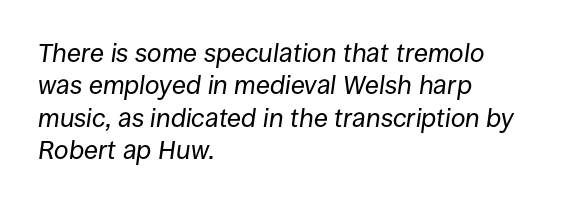
Honestly, the letter spacing is just normal — you wouldn't notice it. The line-height multiplier appears to be the usual default. Slant detected: the letters are inclined. The compositor pushed each line to the left boundary. The foot of each line stays bare and open. The strokes carry an ordinary text weight at most.
